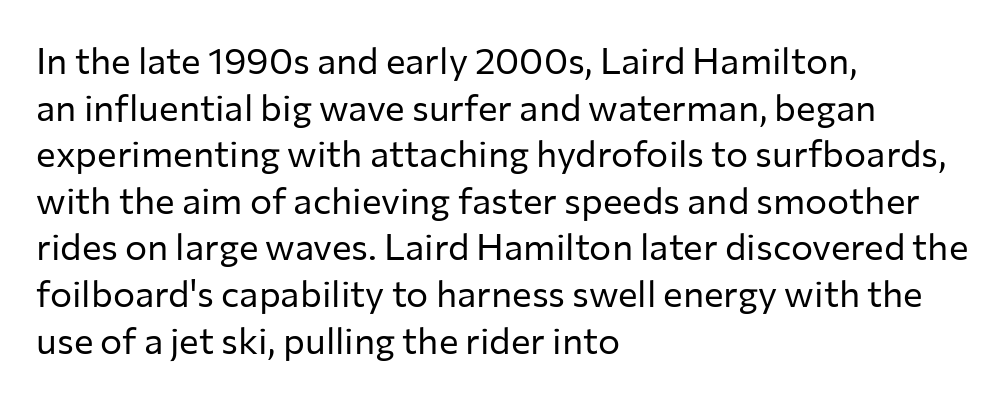
The image shows 37 px regular-weight sans-serif type, upright; set left-aligned, normal line spacing (1.26x), normal letter spacing, not underlined; low stroke contrast and a medium x-height.
